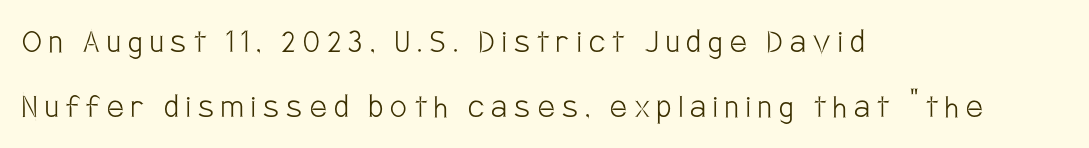
The image shows 37 px light, condensed sans-serif type, upright; set left-aligned, line spacing 1.76x, unusually wide letter spacing (+0.2 em), not underlined; low stroke contrast and a large x-height.
